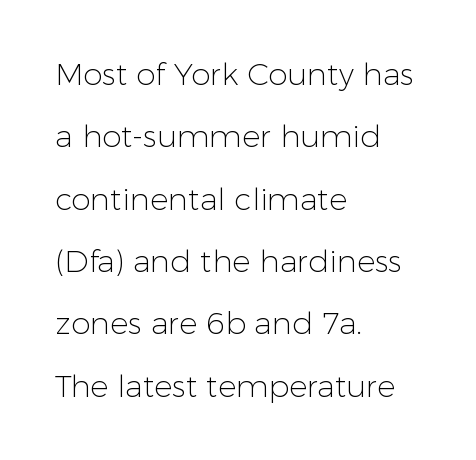
The rendering anchors every line to the left-hand side. On a weight scale, this lands at 450 or below. Does the leading feel generous? Absolutely, it's lavish. The baseline area is clear. This sample uses plain, unmodified letter spacing.
